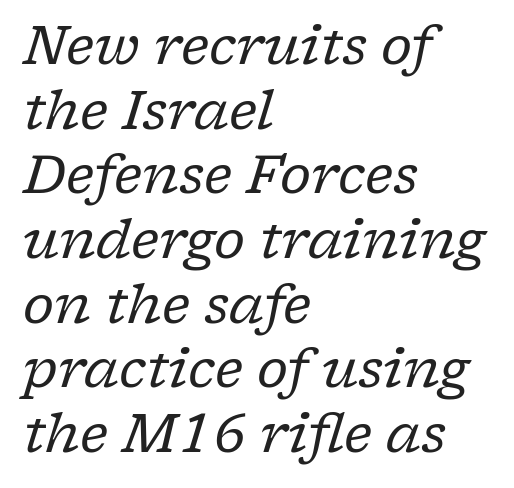
The rendering uses natural spacing where letterforms have individual widths. Heaviness? Minimal to ordinary, like unemphasized prose. A classic flush-left, rag-right setting is used for this passage. Yep, those are serifs on the letters. Slanted lettering throughout. Look at the tracking — it's just the regular setting, nothing added.
